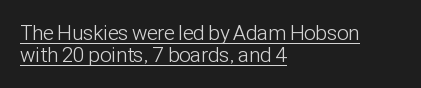
Q: Is the text bold? A: No.
Q: Is the text italic (slanted)? A: No, it is upright.
Q: Is the text underlined? A: Yes.
Q: How is the paragraph aligned? A: Left-aligned.
Q: Is the spacing between letters normal or unusually wide? A: Normal.
Q: Is the spacing between lines tight, normal or loose? A: Tight.
